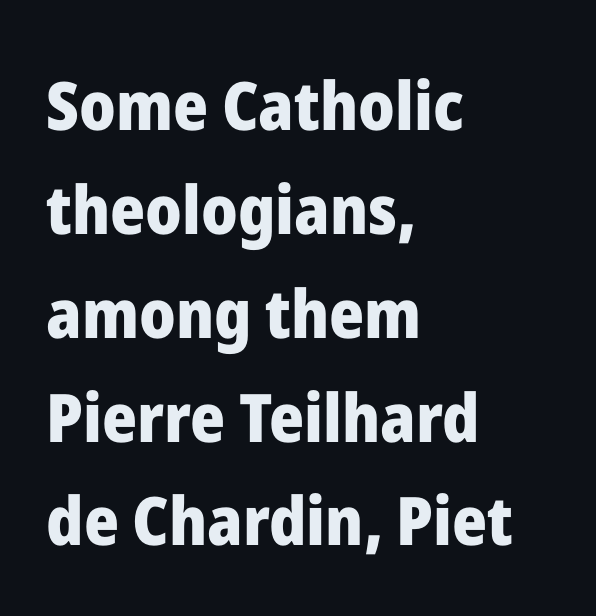
Character widths vary here, with narrow letters taking less room than wide ones. The letters are bold, with thick, heavy strokes. This rendering uses left alignment, leaving the right contour irregular. The foot of each line stays bare and open. The type sits square on the baseline with zero lean. How would I describe the line gaps? Plain and ordinary.
